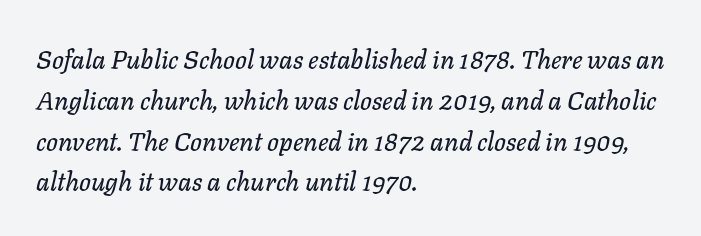
The image shows 26 px text type, italic (leaning right); set left-aligned, normal line spacing (1.57x), normal letter spacing, not underlined.
